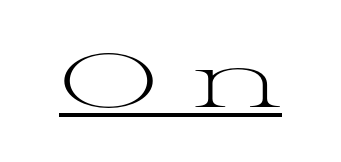
Q: Is the text bold? A: No.
Q: Is the text italic (slanted)? A: No, it is upright.
Q: Is the typeface a serif or a sans-serif typeface? A: Serif.
Q: Is the text underlined? A: Yes.
Q: Is the spacing between letters normal or unusually wide? A: Unusually wide.
Q: Width (condensed, normal, or wide)? A: Wide.
Q: Stroke contrast? A: Medium.
Q: x-height? A: Medium.
Q: Monospaced? A: No.
